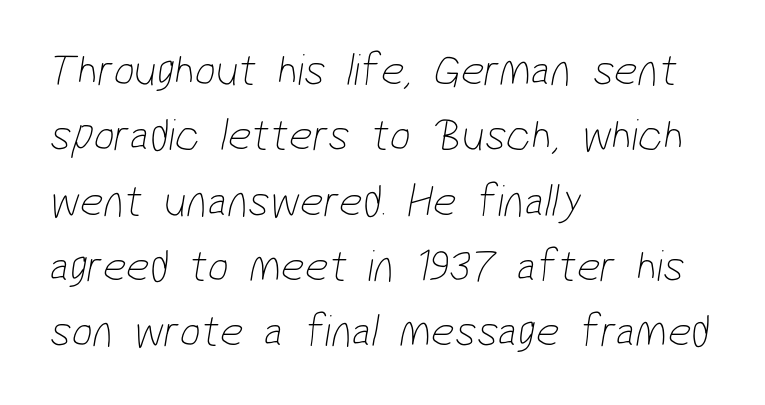
Q: Is the text bold? A: No.
Q: Is the typeface a serif or a sans-serif typeface? A: Sans-serif.
Q: Is the text underlined? A: No.
Q: How is the paragraph aligned? A: Left-aligned.
Q: Is the spacing between letters normal or unusually wide? A: Normal.
Q: Is the spacing between lines tight, normal or loose? A: Normal.
Q: Width (condensed, normal, or wide)? A: Condensed.
Q: Stroke contrast? A: Low.
Q: x-height? A: Medium.
Q: Monospaced? A: No.
